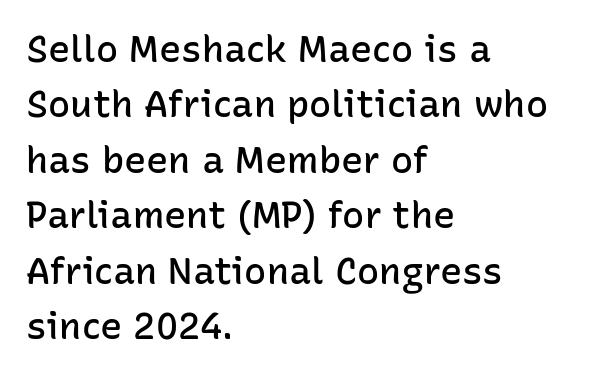
Quick note: underline off. Look at the tracking — it's just the regular setting, nothing added. You could not count columns in this text — the font is proportionally spaced. The strokes are fattened partway — semibold, not bold. The typeface chosen for these lines omits serifs.
